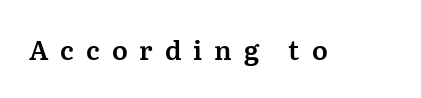
Q: Is the text italic (slanted)? A: No, it is upright.
Q: Is the text underlined? A: No.
Q: Is the spacing between letters normal or unusually wide? A: Unusually wide.
